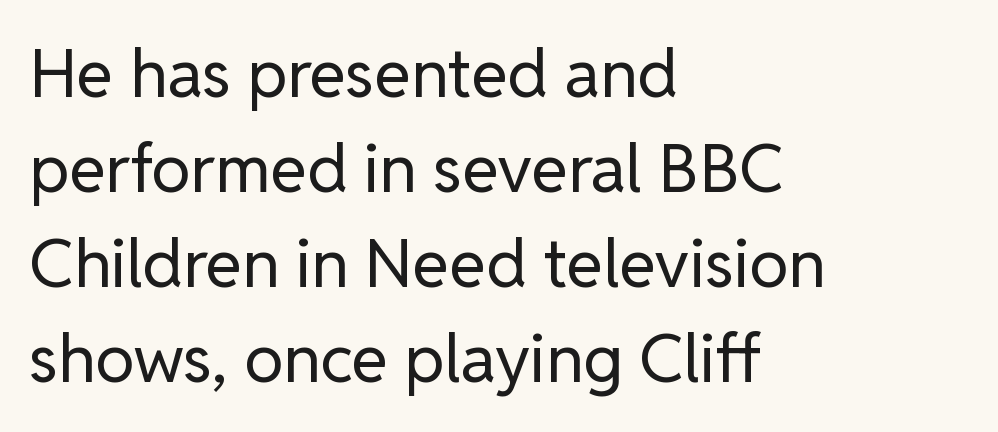
The image shows 67 px regular-weight sans-serif type, upright; set left-aligned, normal line spacing (1.42x), normal letter spacing, not underlined; low stroke contrast and a medium x-height.
